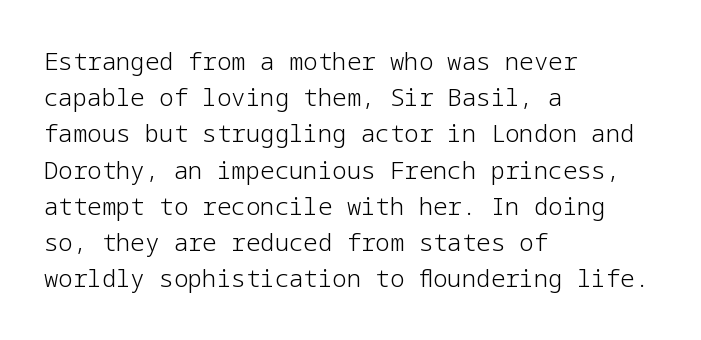
{"italic": "no", "bold": "no", "underline": "no", "align": "left", "line_spacing": "normal", "line_spacing_ratio": 1.51, "letter_spacing": "normal", "letter_spacing_em": 0.0, "glyph_px": 24}
